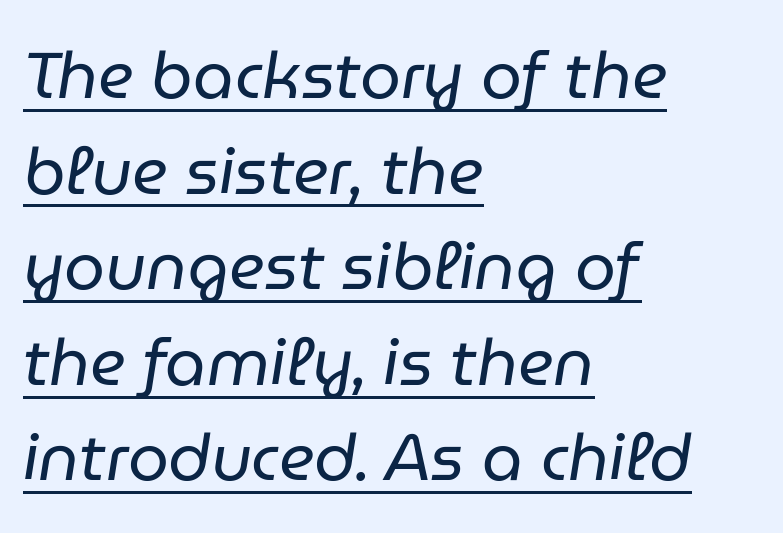
The gaps between neighbouring characters are ordinary and unremarkable. The lines in this sample share a left origin and differ only in where they stop. The block of text has a typical density, with ordinary space between rows. Caption: lettering with a line underneath.
